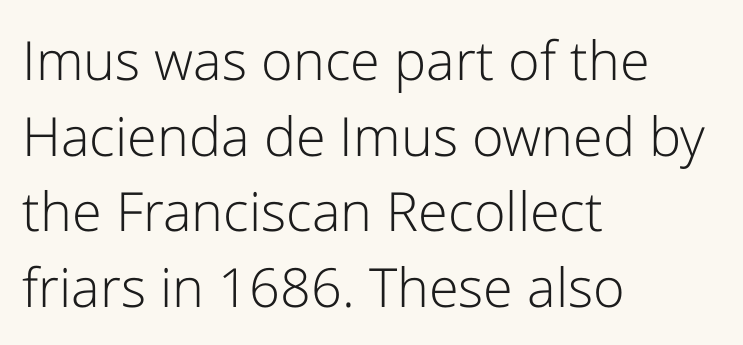
The setting favours the left margin, as ordinary paragraphs usually do. Nothing unusual about the tracking: characters are spaced as the font intends. Interline gaps are of average width in this sample. Is this a sans? Yes — the strokes have no serifs. The characters are drawn with everyday or finer stroke widths. Bare-footed words on every line.
